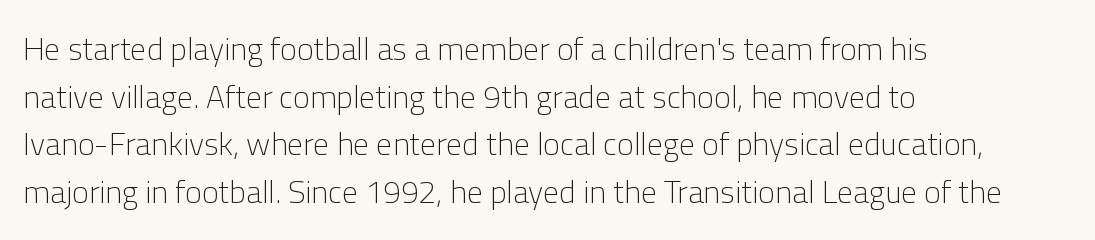
A typesetter would mark this as roman, not italic. One-word summary of the alignment: left. Default kerning and tracking; the words read as compact shapes. Each new line begins a customary step beneath the previous one. Typographically, this falls in the sans-serif category. Here the designer chose a conventional face with non-uniform glyph widths.
